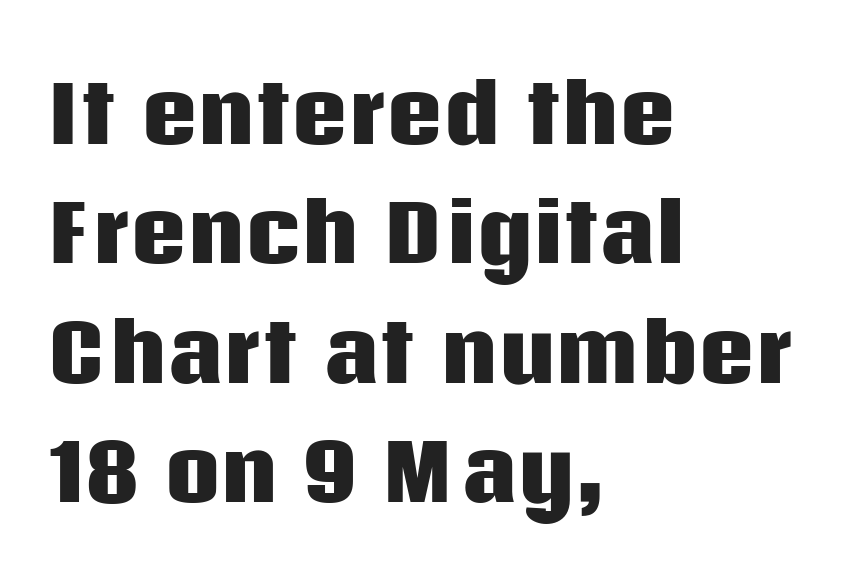
Underlining? Definitely not there. Leftover space on each line is placed entirely after the last word. Characters remain perfectly vertical along every line. Observe the absence of serifs on each vertical stroke in this sample. The vertical gap from one line to the next is medium.
